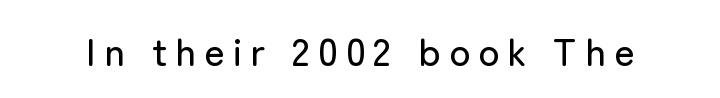
Character widths vary here, with narrow letters taking less room than wide ones. The font's upright variant was chosen for this text. The strip under each line holds only bare page. To sum up the face: it is a sans, with no serifs. The line texture is sparse and dotted thanks to wide tracking.
